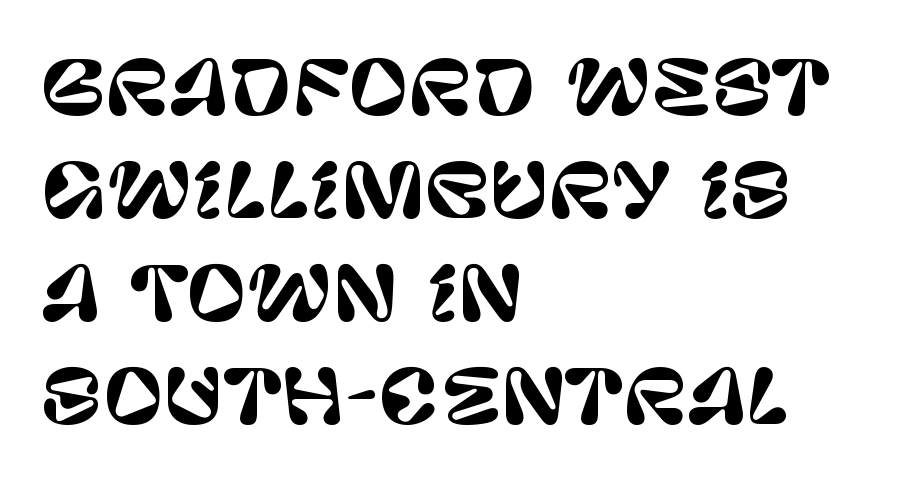
{"serif": "no", "width": "normal", "stroke_contrast": "low", "x_height": "large", "monospaced": "no", "underline": "no", "align": "left", "line_spacing": "normal", "line_spacing_ratio": 1.39, "letter_spacing": "normal", "letter_spacing_em": 0.0, "glyph_px": 74}
